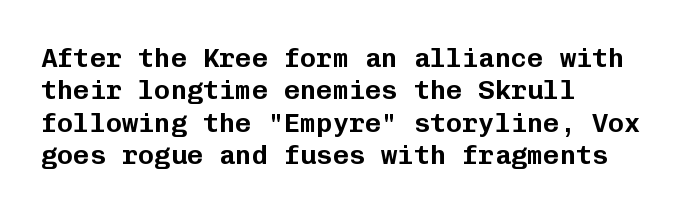
Q: Is the text italic (slanted)? A: No, it is upright.
Q: Is the text underlined? A: No.
Q: How is the paragraph aligned? A: Left-aligned.
Q: Is the spacing between letters normal or unusually wide? A: Normal.
